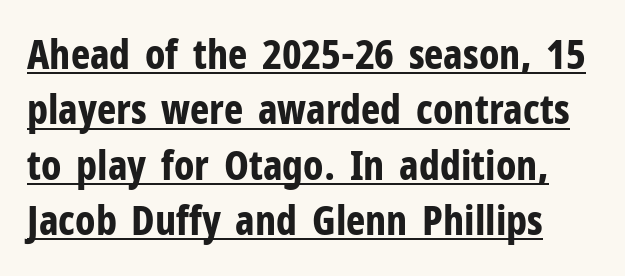
Q: Is the text bold? A: Yes.
Q: Is the text italic (slanted)? A: No, it is upright.
Q: Is the typeface a serif or a sans-serif typeface? A: Sans-serif.
Q: Is the text underlined? A: Yes.
Q: Is the spacing between letters normal or unusually wide? A: Normal.
Q: Is the spacing between lines tight, normal or loose? A: Normal.
Q: Width (condensed, normal, or wide)? A: Condensed.
Q: Stroke contrast? A: Low.
Q: x-height? A: Medium.
Q: Monospaced? A: No.
